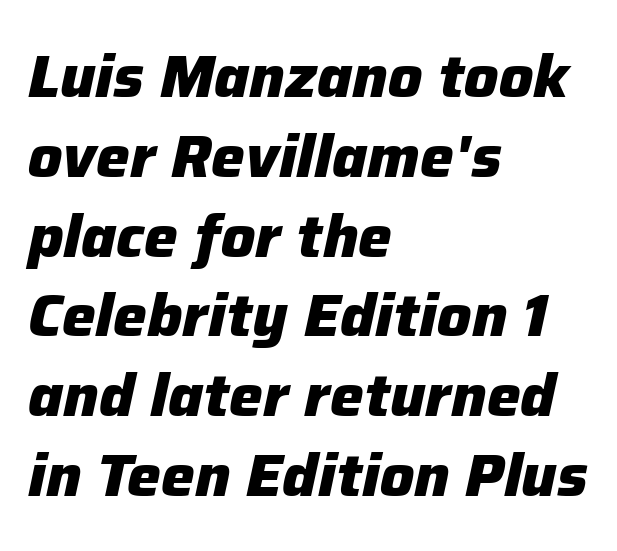
Every character sits at an angle, as italics do. Whoever set this chose a conventional vertical rhythm. Nobody touched the tracking dial on this one. In terms of weight, the rendering is a true, heavy bold. Note the varied advance widths — an 'i' is clearly narrower than an 'm'.
